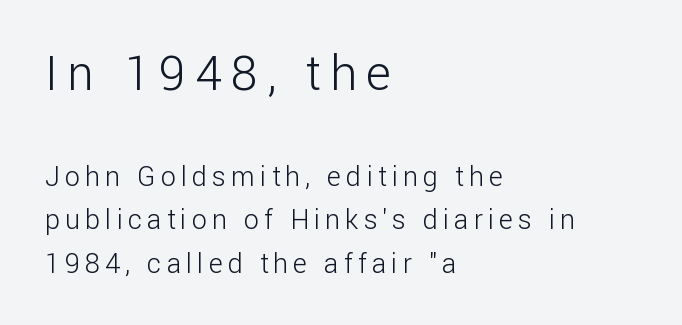
Q: Is the text bold? A: No.
Q: Is the text italic (slanted)? A: No, it is upright.
Q: Is the typeface a serif or a sans-serif typeface? A: Sans-serif.
Q: Is the text underlined? A: No.
Q: How is the paragraph aligned? A: Left-aligned.
Q: Is the spacing between lines tight, normal or loose? A: Normal.
Q: Which block of text is set in a larger size, the first (top) or the second (bottom)? A: The first (top) one.
Q: Width (condensed, normal, or wide)? A: Normal.
Q: Stroke contrast? A: Low.
Q: x-height? A: Medium.
Q: Monospaced? A: No.
